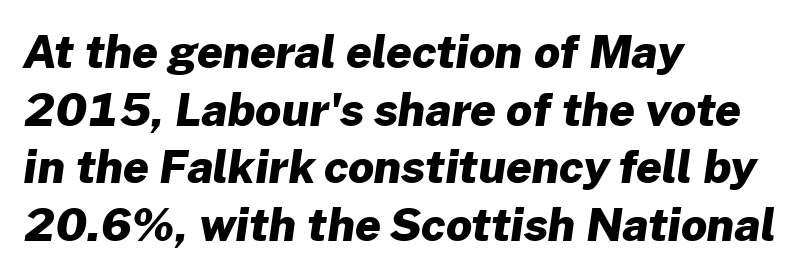
{"serif": "no", "bold": "yes", "weight": "heavy", "width": "normal", "stroke_contrast": "low", "x_height": "medium", "monospaced": "no", "underline": "no", "align": "left", "line_spacing": "normal", "line_spacing_ratio": 1.28, "letter_spacing": "normal", "letter_spacing_em": 0.0, "glyph_px": 45}
